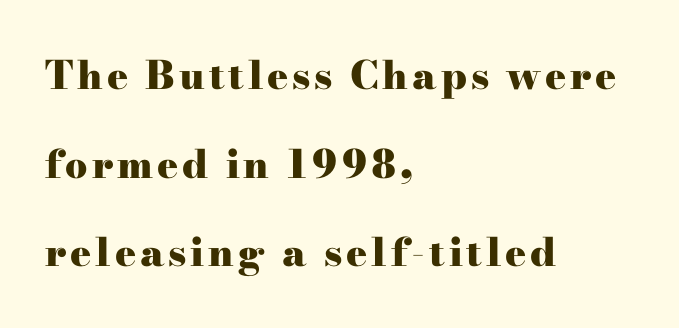
Q: Is the text bold? A: Yes.
Q: Is the text italic (slanted)? A: No, it is upright.
Q: Is the typeface a serif or a sans-serif typeface? A: Serif.
Q: Is the text underlined? A: No.
Q: How is the paragraph aligned? A: Left-aligned.
Q: Is the spacing between lines tight, normal or loose? A: Loose.
Q: Width (condensed, normal, or wide)? A: Wide.
Q: Stroke contrast? A: High.
Q: x-height? A: Small.
Q: Monospaced? A: No.
